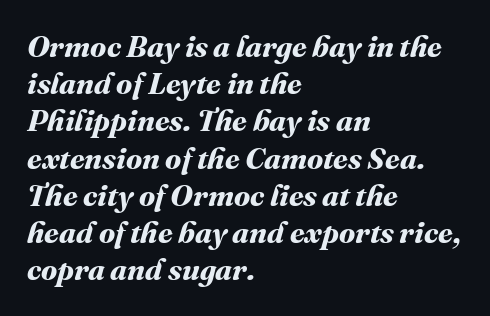
{"bold": "yes", "weight": "bold", "width": "normal", "stroke_contrast": "medium", "x_height": "medium", "monospaced": "no", "underline": "no", "align": "left", "line_spacing_ratio": 1.24, "letter_spacing": "normal", "letter_spacing_em": 0.0, "glyph_px": 30}
